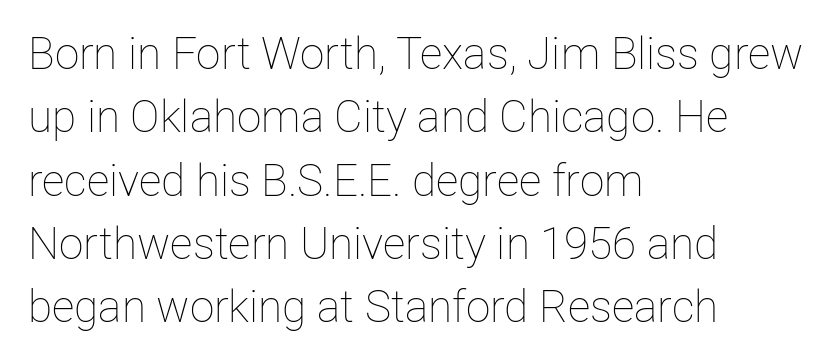
{"italic": "no", "bold": "no", "weight": "thin", "width": "normal", "stroke_contrast": "low", "x_height": "medium", "monospaced": "no", "underline": "no", "align": "left", "line_spacing": "normal", "line_spacing_ratio": 1.44, "letter_spacing": "normal", "letter_spacing_em": 0.0, "glyph_px": 44}
